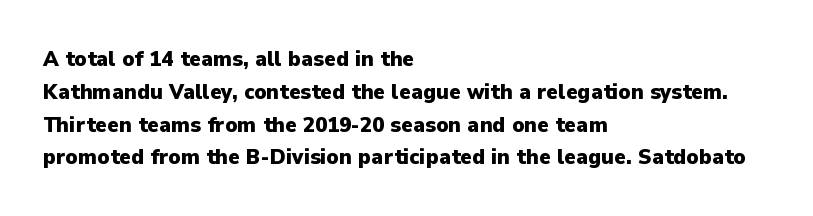
{"italic": "no", "bold": "yes", "underline": "no", "align": "left", "line_spacing": "normal", "line_spacing_ratio": 1.49, "letter_spacing": "normal", "letter_spacing_em": 0.0, "glyph_px": 22}
